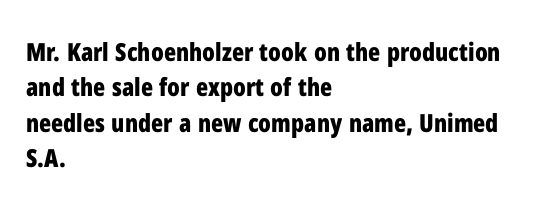
The strokes are fattened all the way to bold. Does the copy run flush right? No — it runs flush left. The face used here is rendered with its standard letterfit. Does the leading feel generous? No, just average. The typography opts for an upright posture over an oblique one.
